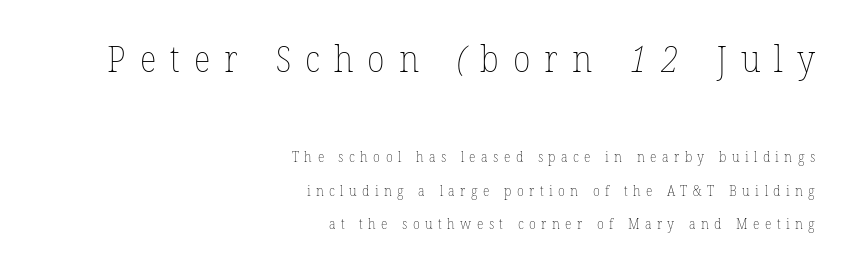
Think standard paragraph weight, or any step lighter than that. The ragged edge is on the left, which tells us the setting is flush right. This sample has the flowing, uneven cadence of proportional lettering. Large over small — that's the arrangement of the two blocks here. Clear beneath every line of the passage. Compared with typical paragraphs, the rows here are farther apart.
